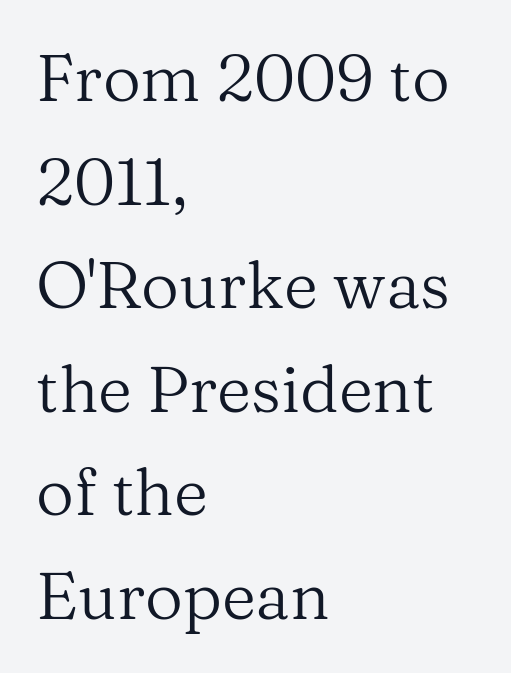
The image shows 66 px regular-weight serif type, upright; set left-aligned, normal line spacing (1.57x), normal letter spacing, not underlined; medium stroke contrast and a medium x-height.
